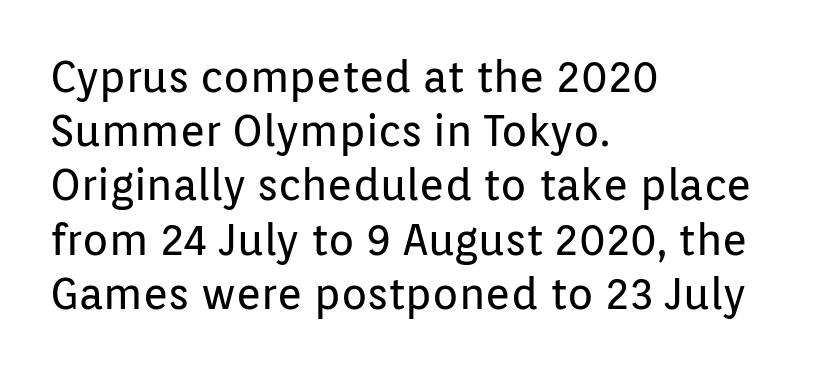
{"serif": "no", "italic": "no", "bold": "no", "weight": "regular", "width": "normal", "stroke_contrast": "low", "x_height": "medium", "monospaced": "no", "underline": "no", "align": "left", "line_spacing": "normal", "line_spacing_ratio": 1.26, "letter_spacing": "normal", "letter_spacing_em": 0.0, "glyph_px": 43}
